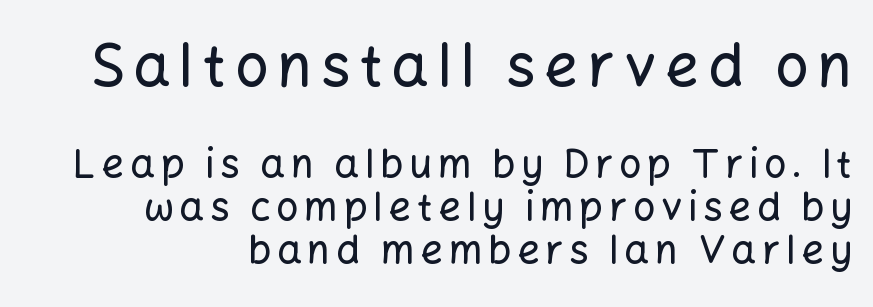
The passage shown is typed in a proportional face where columns would drift. Beneath every word, the page is bare. Honestly, the rows look squashed on top of each other. The axis of the letterforms is exactly vertical.
